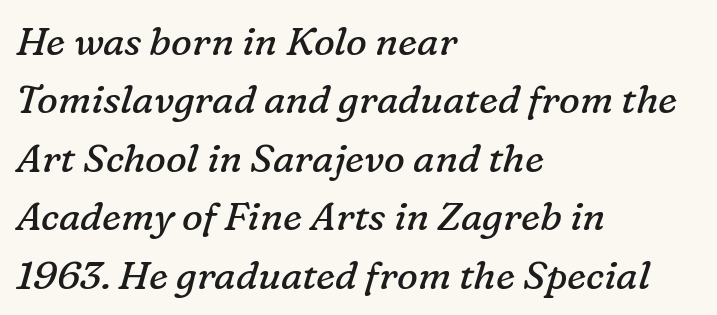
The image shows 39 px regular-weight serif type, italic (leaning right); set left-aligned, normal line spacing (1.5x), normal letter spacing, not underlined; low stroke contrast and a medium x-height.
